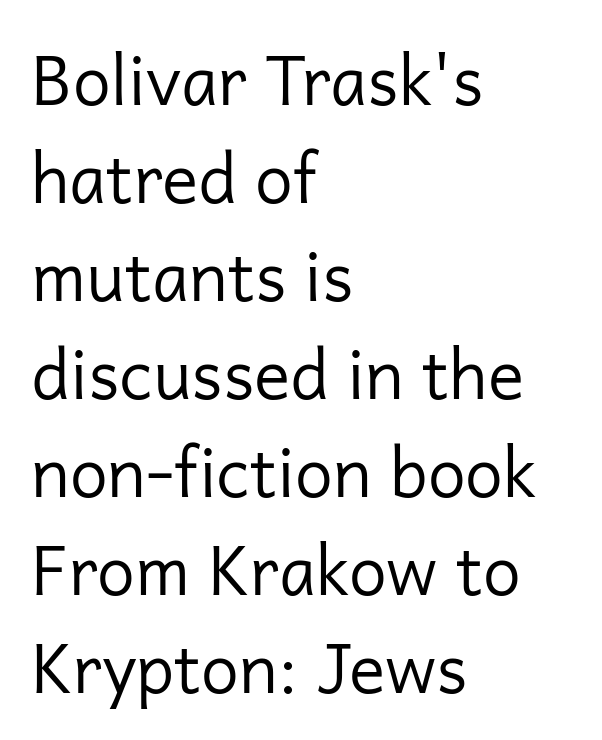
One glance says typical: line gaps are just what's usual. Caption: multi-line text, flush left, ragged right. Type without underlining. Compared with typical body copy, the letter spacing here is the same. A typesetter would mark this as roman, not italic. Varying glyph widths throughout — classic text-font behaviour.
